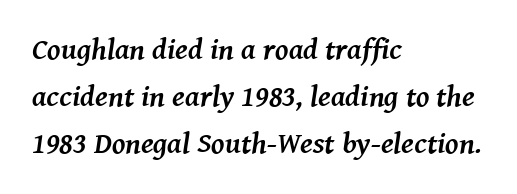
These lines are set flush left with a ragged right edge. This sample has the flowing, uneven cadence of proportional lettering. Stroke thickness is high; the sample reads as a true bold. The glyphs in this specimen are seriffed. Descender tails drop into unmarked territory.
